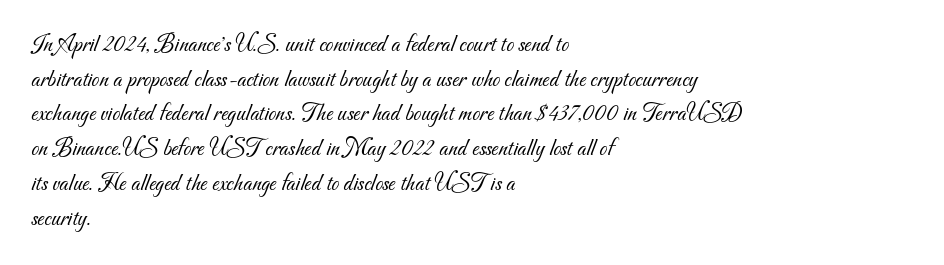
The image shows 25 px text type; set left-aligned, normal line spacing (1.39x), normal letter spacing, not underlined.
